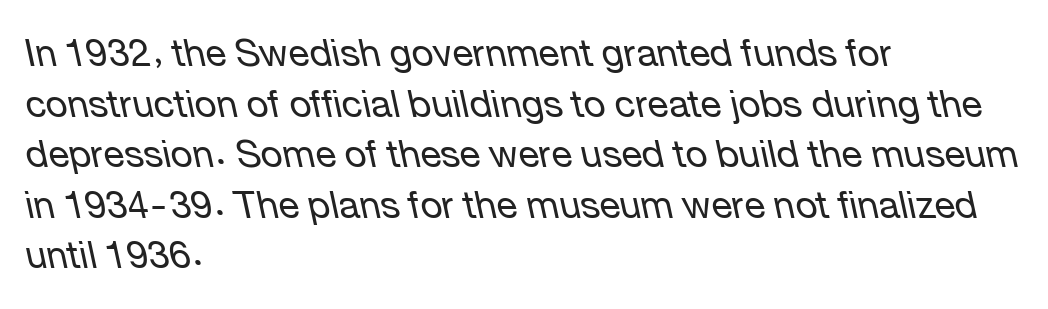
The image shows 38 px regular-weight type, italic (leaning left); set left-aligned, normal line spacing (1.33x), normal letter spacing, not underlined; low stroke contrast and a medium x-height.
